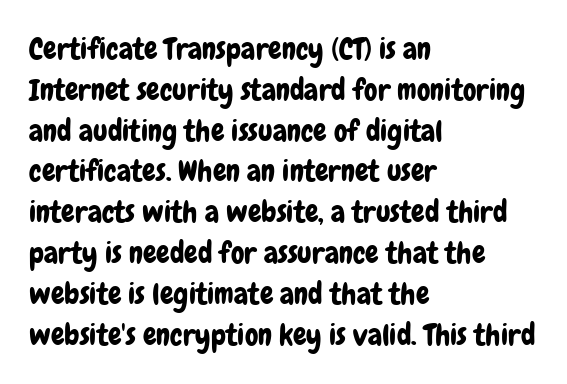
The image shows 30 px condensed sans-serif type, upright; set left-aligned, normal line spacing (1.36x), normal letter spacing, not underlined; low stroke contrast and a medium x-height.
